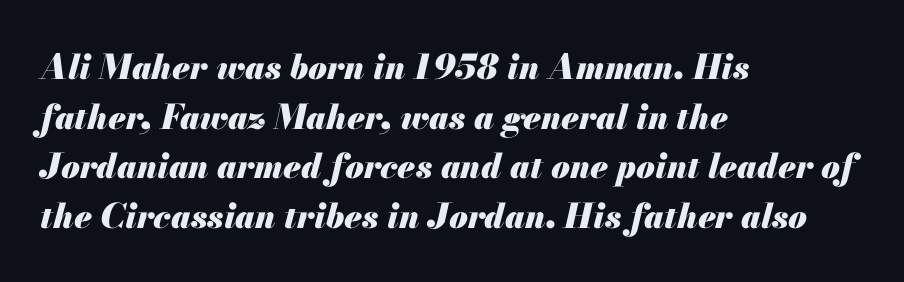
The lines sit at an ordinary, default distance from one another. On the weight axis this lands at bold, roughly 700. Here the designer chose a conventional face with non-uniform glyph widths. The letters sit at their default tracking, neither squeezed nor spread.
